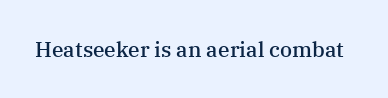
Typesetter's note: demi weight, one step under bold. The specimen omits any rule beneath the text block's lines. Is there any slant? The stems are plumb. Does extra space separate the letters? No, they use regular spacing.
